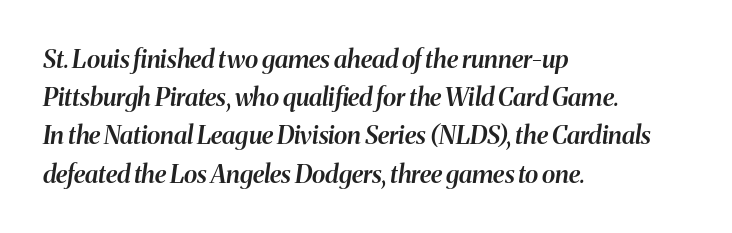
Q: Is the text bold? A: Semi-bold.
Q: Is the text italic (slanted)? A: Yes, it leans right by about 8 degrees.
Q: Is the text underlined? A: No.
Q: How is the paragraph aligned? A: Left-aligned.
Q: Is the spacing between letters normal or unusually wide? A: Normal.
Q: Is the spacing between lines tight, normal or loose? A: Normal.
